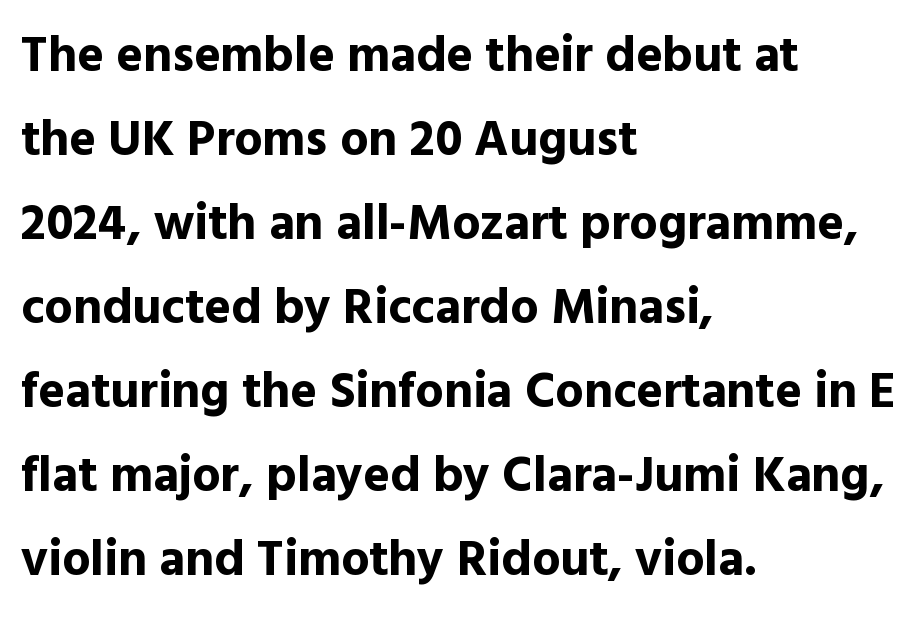
Q: Is the text bold? A: Yes.
Q: Is the text italic (slanted)? A: No, it is upright.
Q: Is the typeface a serif or a sans-serif typeface? A: Sans-serif.
Q: Is the text underlined? A: No.
Q: How is the paragraph aligned? A: Left-aligned.
Q: Is the spacing between letters normal or unusually wide? A: Normal.
Q: Is the spacing between lines tight, normal or loose? A: Normal.
Q: Width (condensed, normal, or wide)? A: Normal.
Q: x-height? A: Medium.
Q: Monospaced? A: No.
